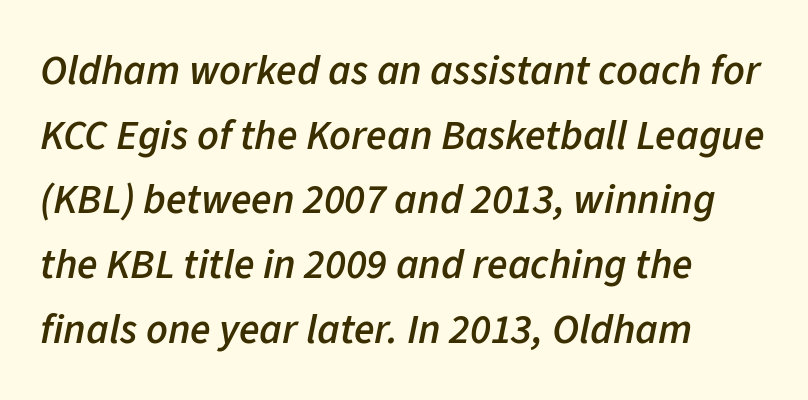
The image shows 42 px semibold type, italic (leaning right); set left-aligned, normal line spacing (1.54x), normal letter spacing, not underlined; low stroke contrast and a medium x-height.
